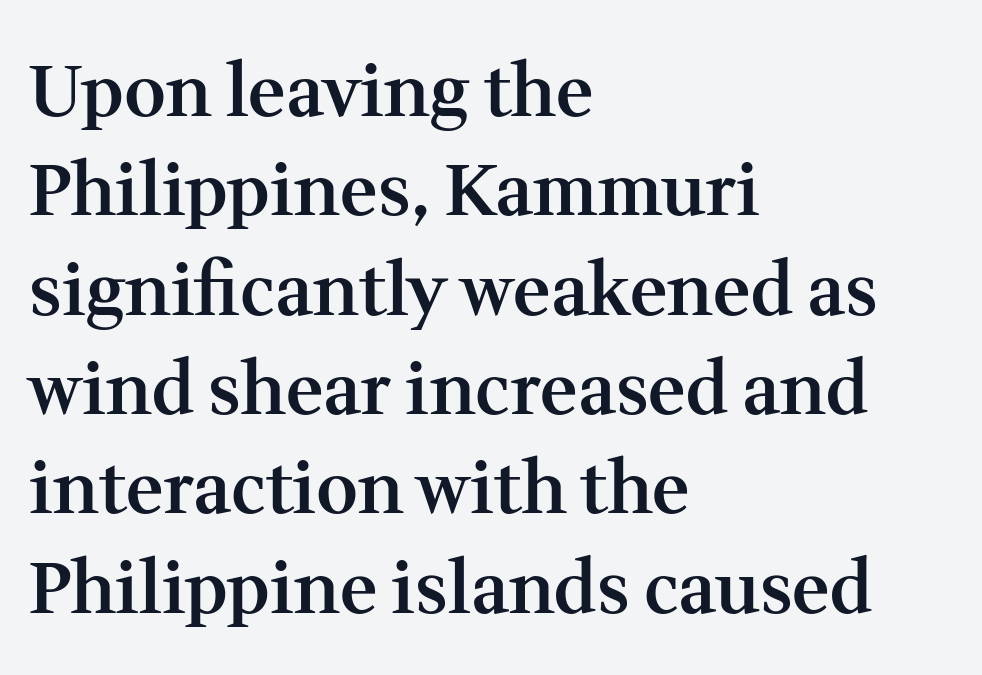
The image shows 72 px semibold serif type, upright; set left-aligned, normal line spacing (1.38x), normal letter spacing, not underlined; medium stroke contrast and a medium x-height.
